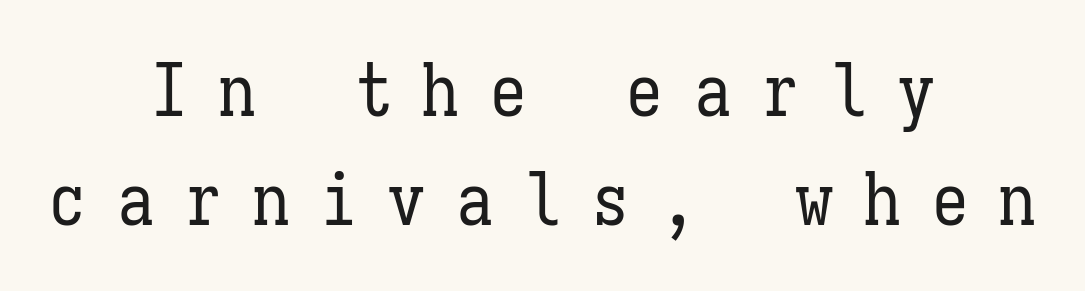
Evenly set lines give the paragraph a standard silhouette. The rendering inserts visible extra space after every character. Descender tails drop into unmarked territory. These lines stack symmetrically, like a column narrowing and widening about its center. Vertical strokes here are truly vertical.
